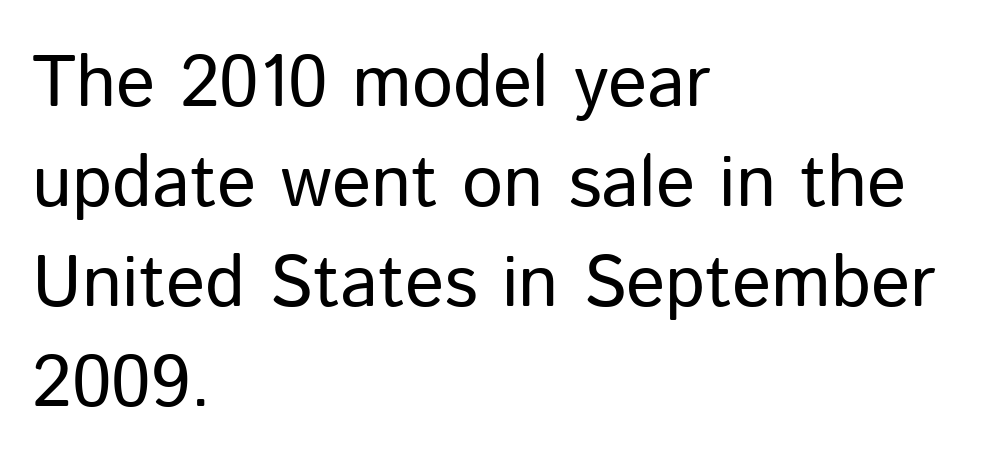
The image shows 73 px regular-weight sans-serif type, upright; set left-aligned, normal line spacing (1.37x), normal letter spacing, not underlined; low stroke contrast and a medium x-height.
